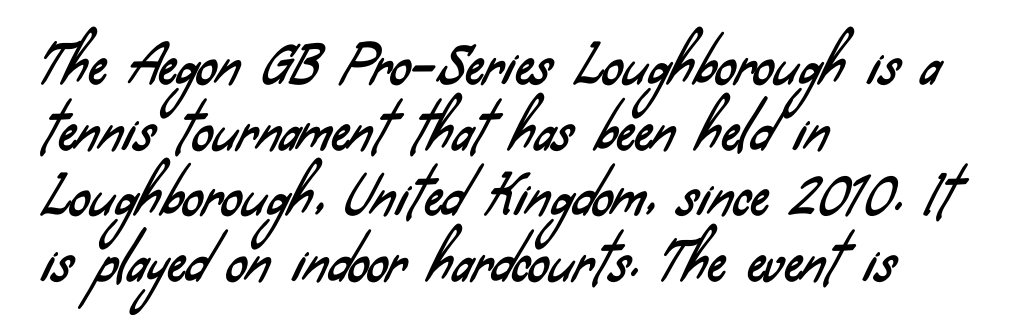
The image shows 52 px condensed sans-serif type; set left-aligned, normal line spacing (1.26x), normal letter spacing, not underlined; low stroke contrast and a small x-height.
